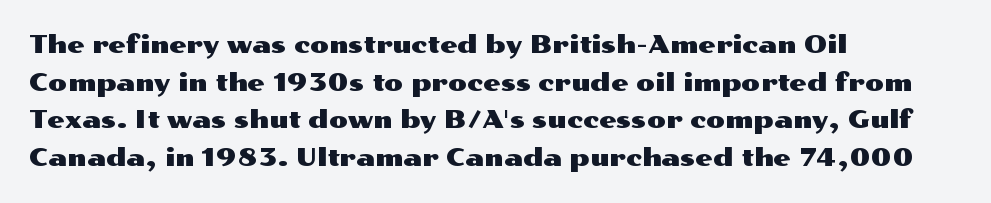
{"italic": "no", "underline": "no", "align": "left", "line_spacing": "normal", "line_spacing_ratio": 1.51, "letter_spacing": "normal", "letter_spacing_em": 0.0, "glyph_px": 25}
